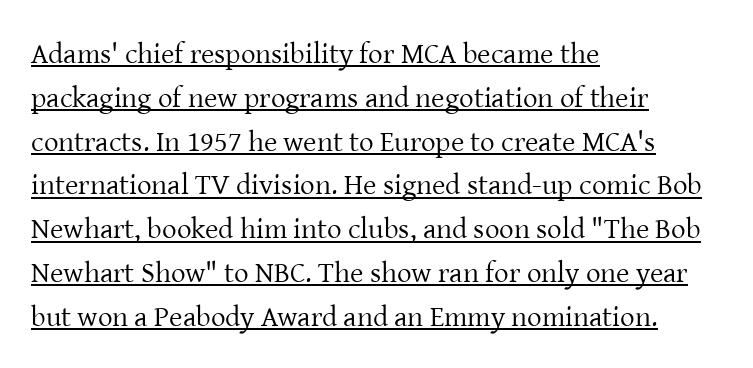
Q: Is the text bold? A: No.
Q: Is the text italic (slanted)? A: No, it is upright.
Q: Is the typeface a serif or a sans-serif typeface? A: Serif.
Q: Is the text underlined? A: Yes.
Q: How is the paragraph aligned? A: Left-aligned.
Q: Is the spacing between letters normal or unusually wide? A: Normal.
Q: Is the spacing between lines tight, normal or loose? A: Normal.
Q: Width (condensed, normal, or wide)? A: Normal.
Q: Stroke contrast? A: Low.
Q: x-height? A: Medium.
Q: Monospaced? A: No.
